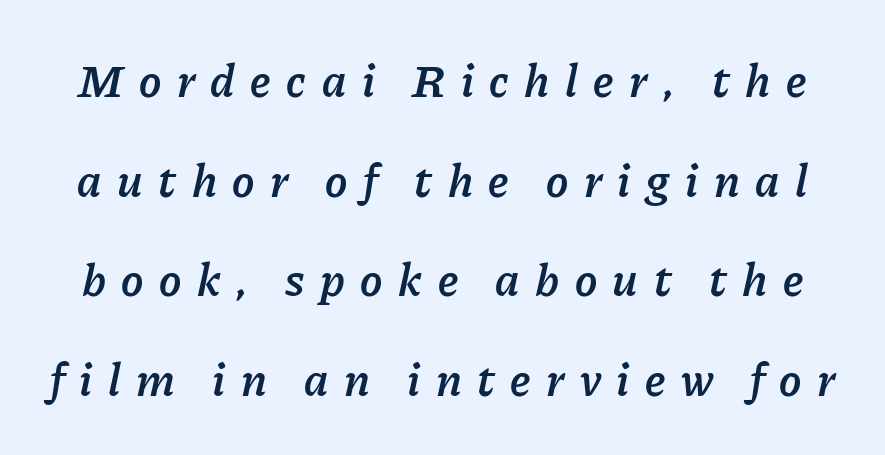
The image shows 47 px semibold type, italic (leaning right); set loose line spacing (2.12x), unusually wide letter spacing (+0.33 em), not underlined; low stroke contrast and a medium x-height.
